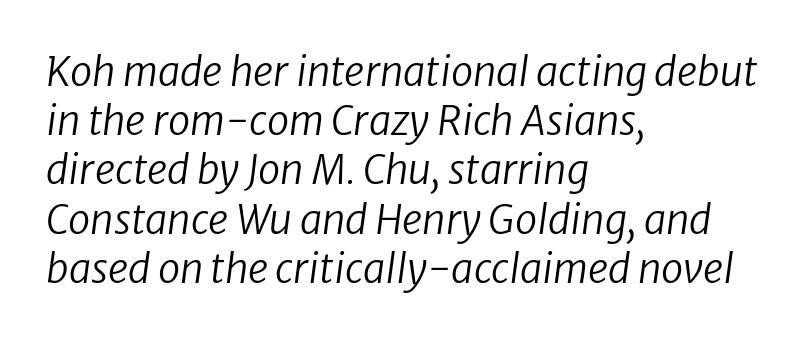
Q: Is the text bold? A: No.
Q: Is the text italic (slanted)? A: Yes, it leans right by about 8 degrees.
Q: Is the text underlined? A: No.
Q: How is the paragraph aligned? A: Left-aligned.
Q: Is the spacing between letters normal or unusually wide? A: Normal.
Q: Width (condensed, normal, or wide)? A: Normal.
Q: Stroke contrast? A: Low.
Q: x-height? A: Medium.
Q: Monospaced? A: No.
